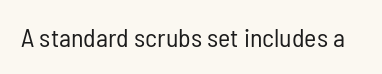
A roman cut, with each character standing at attention. Decoration check: the copy has no underline. The gaps between neighbouring characters are ordinary and unremarkable. Bold? No — there's no thickening of the strokes.
